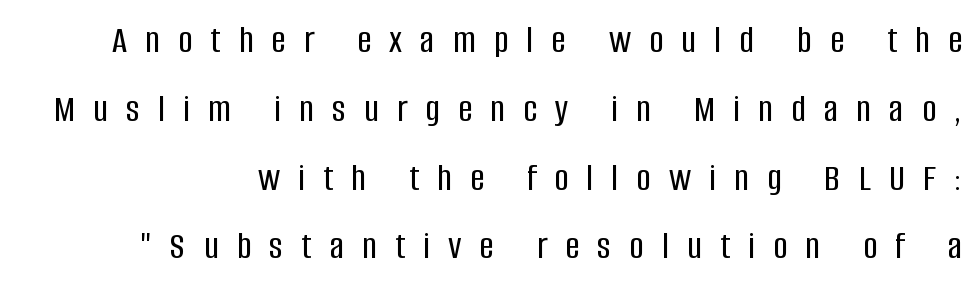
{"serif": "no", "italic": "no", "width": "condensed", "stroke_contrast": "low", "x_height": "large", "monospaced": "no", "underline": "no", "line_spacing_ratio": 1.72, "letter_spacing": "wide", "letter_spacing_em": 0.45, "glyph_px": 40}
